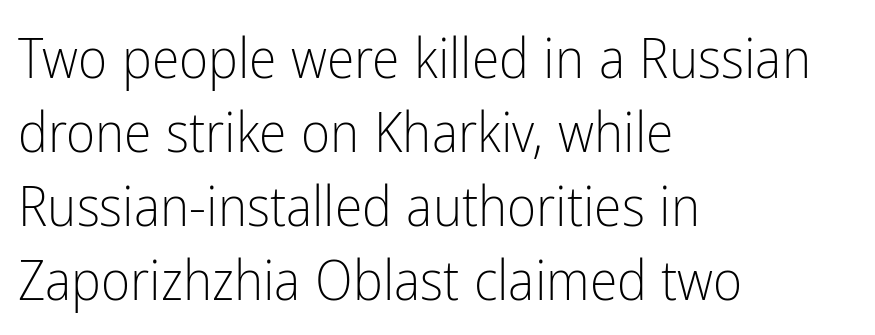
Each new line begins a customary step beneath the previous one. The passage is arranged the way most books set body copy — flush left. On a weight scale, this lands at 450 or below. Only glyphs here, with clear space below each row.
